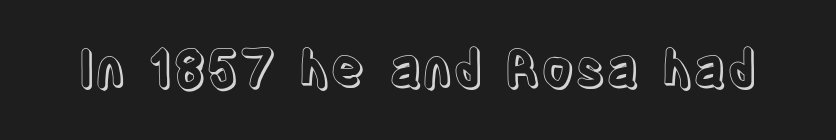
The image shows 51 px condensed type, upright; set normal letter spacing, not underlined; a large x-height.
